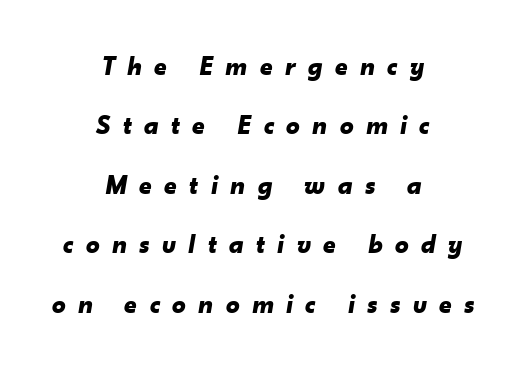
{"italic": "yes", "lean": "right", "slant_degrees": 10, "bold": "yes", "underline": "no", "align": "center", "line_spacing": "loose", "line_spacing_ratio": 2.2, "letter_spacing": "wide", "letter_spacing_em": 0.46, "glyph_px": 27}
